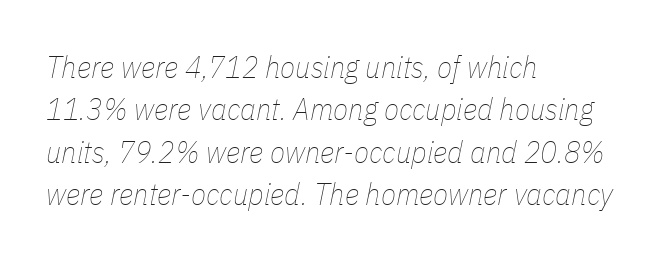
The image shows 31 px thin, condensed type, italic (leaning right); set left-aligned, normal line spacing (1.37x), normal letter spacing, not underlined; low stroke contrast and a medium x-height.
